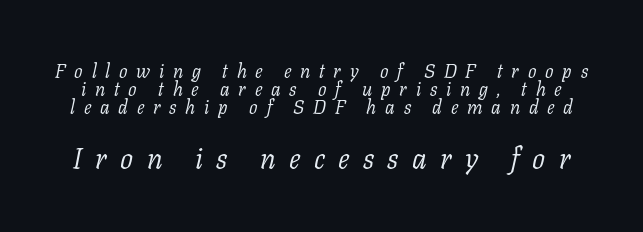
Q: Is the text bold? A: No.
Q: Is the text italic (slanted)? A: Yes, it leans right by about 11 degrees.
Q: Is the typeface a serif or a sans-serif typeface? A: Serif.
Q: Is the text underlined? A: No.
Q: Is the spacing between letters normal or unusually wide? A: Unusually wide.
Q: Is the spacing between lines tight, normal or loose? A: Tight.
Q: Which block of text is set in a larger size, the first (top) or the second (bottom)? A: The second (bottom) one.
Q: Width (condensed, normal, or wide)? A: Normal.
Q: Stroke contrast? A: Low.
Q: x-height? A: Medium.
Q: Monospaced? A: No.
